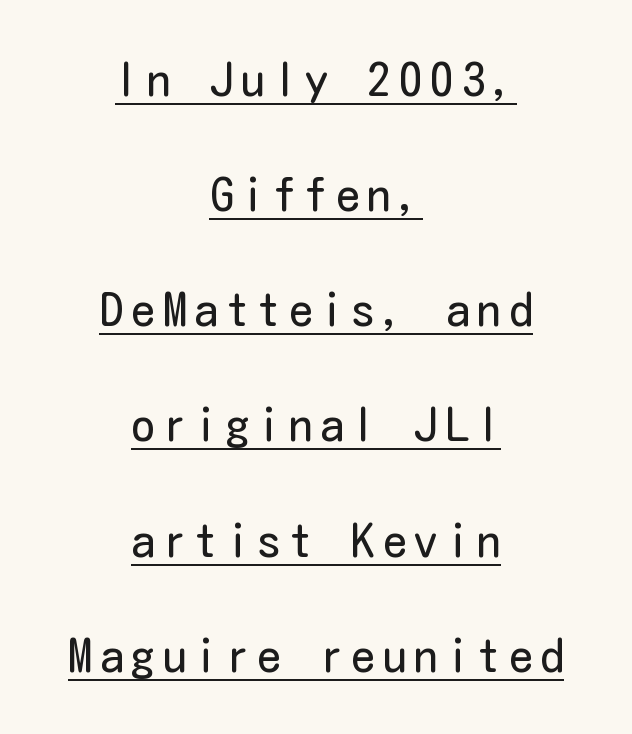
Posture: upright roman. Typographically, this falls in the sans-serif category. Every word sits above its own underline. Is the type heavy? It reads as light-to-regular instead. Short and long lines alike share a common midpoint.
